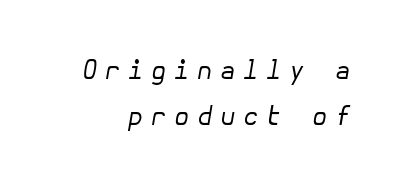
The letters are slanted; this is an italic face. Underlining? Definitely not there. There is plenty of visible air inserted between adjacent glyphs. Counters stay open thanks to moderate or lighter strokes.
